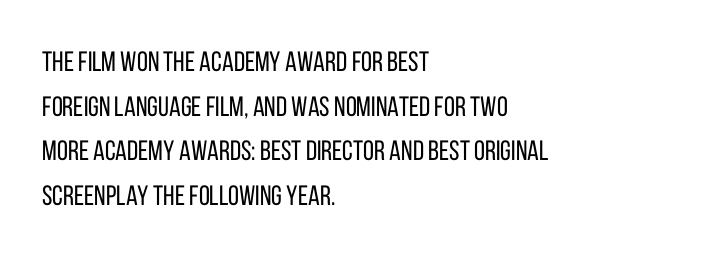
Q: Is the text bold? A: No.
Q: Is the text italic (slanted)? A: No, it is upright.
Q: Is the typeface a serif or a sans-serif typeface? A: Sans-serif.
Q: Is the text underlined? A: No.
Q: How is the paragraph aligned? A: Left-aligned.
Q: Is the spacing between letters normal or unusually wide? A: Normal.
Q: Is the spacing between lines tight, normal or loose? A: Normal.
Q: Width (condensed, normal, or wide)? A: Condensed.
Q: Stroke contrast? A: Low.
Q: x-height? A: Large.
Q: Monospaced? A: No.
